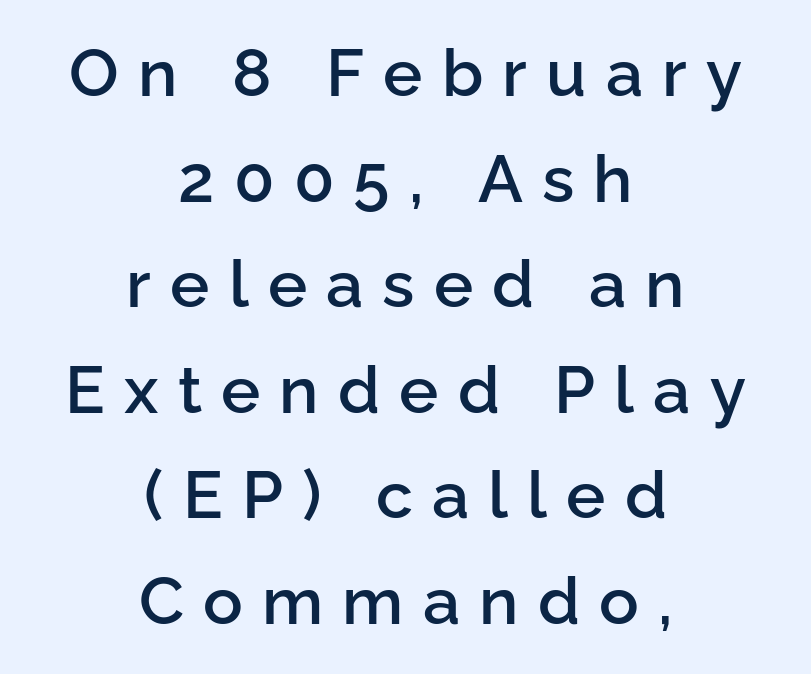
Q: Is the text bold? A: Semi-bold.
Q: Is the text italic (slanted)? A: No, it is upright.
Q: Is the typeface a serif or a sans-serif typeface? A: Sans-serif.
Q: Is the text underlined? A: No.
Q: How is the paragraph aligned? A: Centered.
Q: Is the spacing between letters normal or unusually wide? A: Unusually wide.
Q: Is the spacing between lines tight, normal or loose? A: Normal.
Q: Width (condensed, normal, or wide)? A: Normal.
Q: Stroke contrast? A: Low.
Q: x-height? A: Medium.
Q: Monospaced? A: No.
